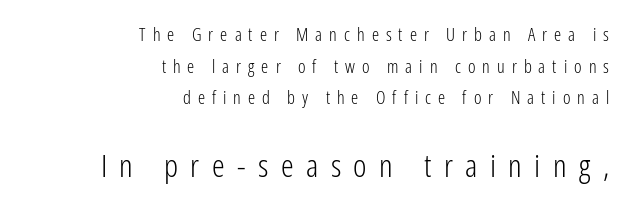
Weight class: somewhere from thin through regular. The type is letterspaced generously, with wide tracking. Plain, unruled lines of type. These lines were composed using upright roman letters. You could not count columns in this text — the font is proportionally spaced. In terms of letterform style, serifs are entirely absent.
